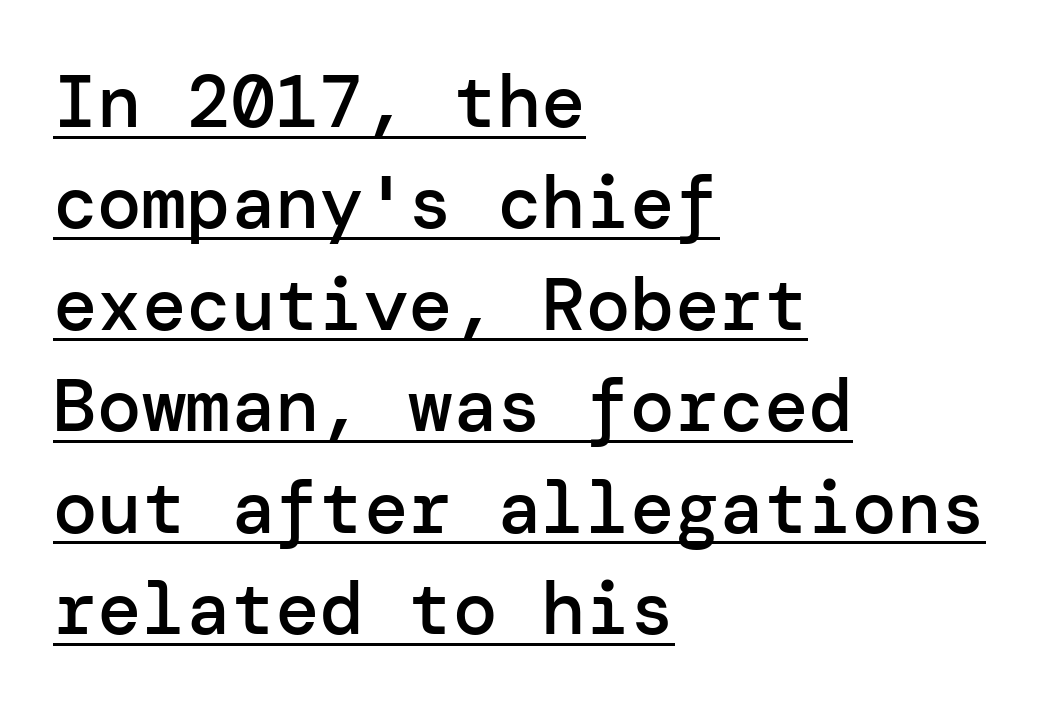
Q: Is the text bold? A: Semi-bold.
Q: Is the text italic (slanted)? A: No, it is upright.
Q: Is the typeface a serif or a sans-serif typeface? A: Sans-serif.
Q: Is the text underlined? A: Yes.
Q: How is the paragraph aligned? A: Left-aligned.
Q: Is the spacing between letters normal or unusually wide? A: Normal.
Q: Is the spacing between lines tight, normal or loose? A: Normal.
Q: Width (condensed, normal, or wide)? A: Normal.
Q: Stroke contrast? A: Low.
Q: x-height? A: Medium.
